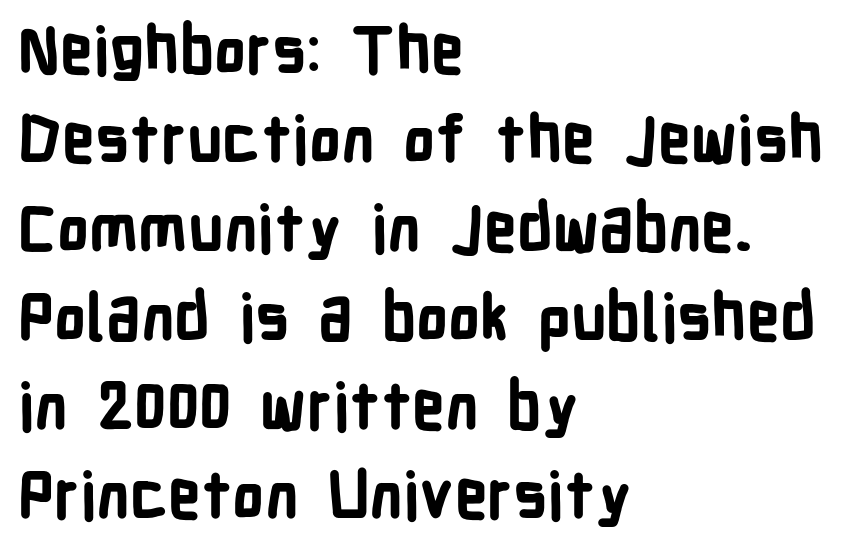
Q: Is the text bold? A: Yes.
Q: Is the text italic (slanted)? A: No, it is upright.
Q: Is the typeface a serif or a sans-serif typeface? A: Sans-serif.
Q: Is the text underlined? A: No.
Q: How is the paragraph aligned? A: Left-aligned.
Q: Is the spacing between letters normal or unusually wide? A: Normal.
Q: Is the spacing between lines tight, normal or loose? A: Normal.
Q: Width (condensed, normal, or wide)? A: Condensed.
Q: Stroke contrast? A: Low.
Q: x-height? A: Medium.
Q: Monospaced? A: No.
